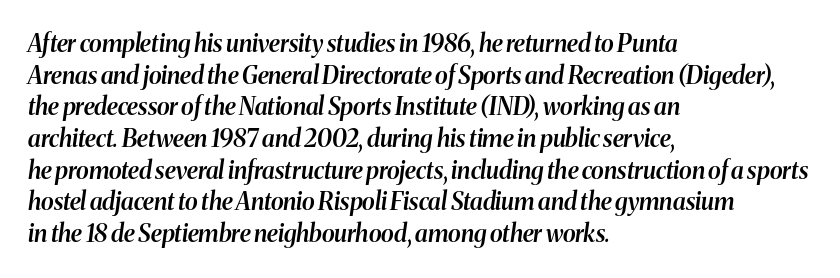
Leftover space on each line is placed entirely after the last word. It's the slanting kind of type. Type without underlining. Heft: intermediate — a semibold. The passage shown has conventional tracking throughout. The vertical gap from one line to the next is medium.
